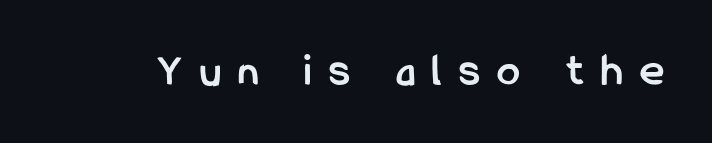
The strip under each line holds only bare page. Heft: maximum for text — a bold. Posture: vertical. The passage shown is typed in a proportional face where columns would drift. I'd call this a sans setting — the letters go barefoot.
